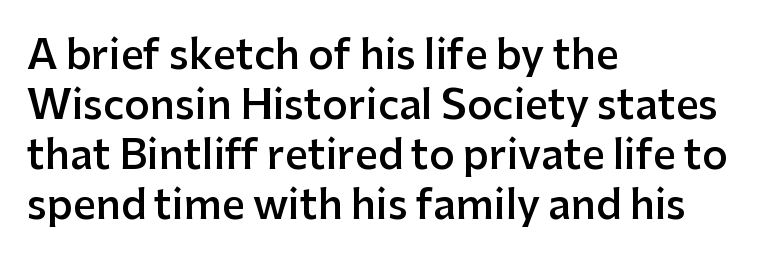
Is this a fixed-width face? No — the glyphs have proportional, varying widths. If you measured baseline to baseline, you'd find a middling distance. The type sits square on the baseline with zero lean. Typographic density is moderately raised because the face is semibold. Tracking value appears to be zero — textbook default spacing.
